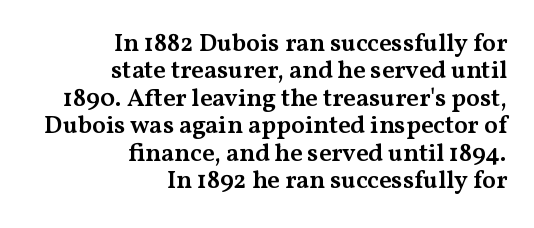
The tracking reads as untouched default to a designer's eye. The specimen omits any rule beneath the text block's lines. Stems and bowls a touch heavier than normal — semibold. A flush-right, rag-left setting is used for this passage. Rows of type sit shoulder to shoulder in the vertical direction. The type sits square on the baseline with zero lean.
